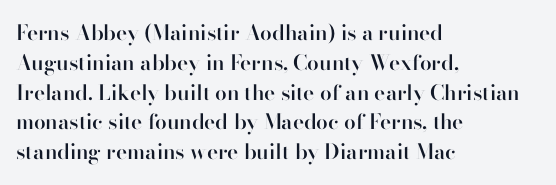
The image shows 21 px text type, upright; set left-aligned, normal line spacing (1.42x), normal letter spacing, not underlined.
